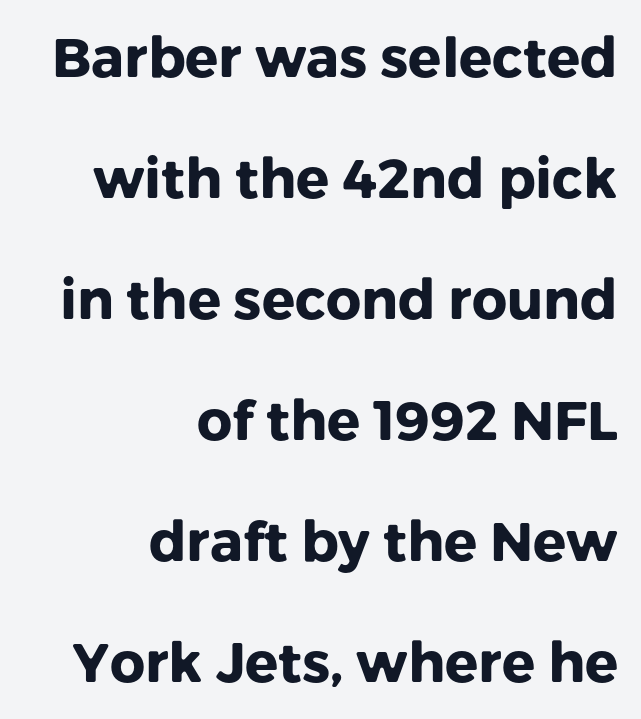
The glyphs in this specimen are sans serif. Airy leading. The compositor pushed each line to the right boundary. What stands out about the letter spacing? Nothing — it is the standard amount. Each letter keeps its own natural width here, so spacing adapts to shape. The sample has been set heavy, in full bold.
